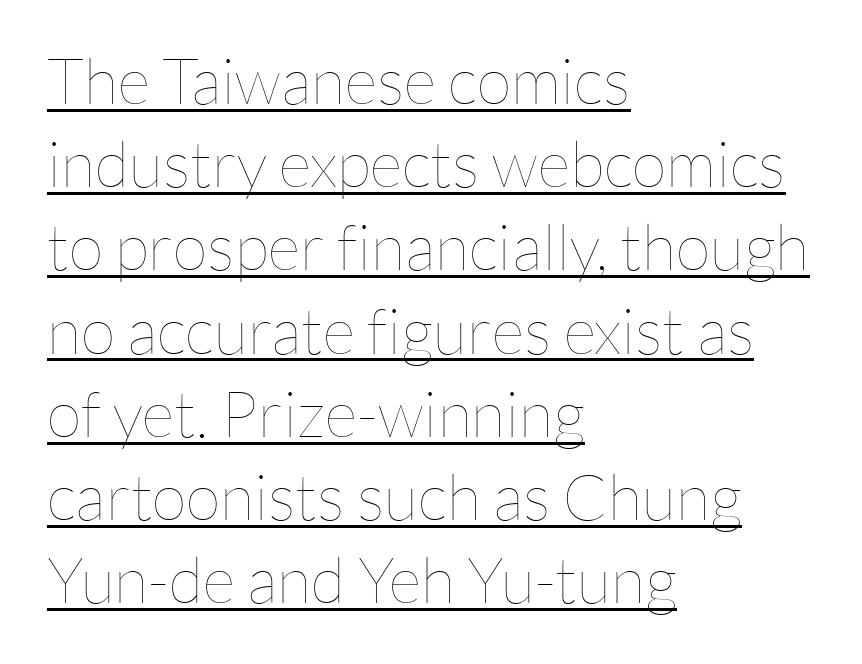
Q: Is the text bold? A: No.
Q: Is the text italic (slanted)? A: No, it is upright.
Q: Is the text underlined? A: Yes.
Q: How is the paragraph aligned? A: Left-aligned.
Q: Is the spacing between letters normal or unusually wide? A: Normal.
Q: Is the spacing between lines tight, normal or loose? A: Normal.
Q: Width (condensed, normal, or wide)? A: Normal.
Q: Stroke contrast? A: Low.
Q: x-height? A: Medium.
Q: Monospaced? A: No.
